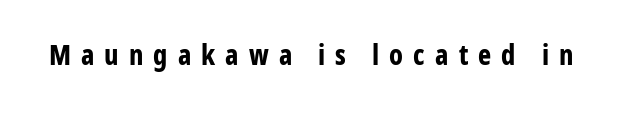
The image shows 28 px bold, condensed sans-serif type, upright; set unusually wide letter spacing (+0.36 em), not underlined; low stroke contrast and a medium x-height.
